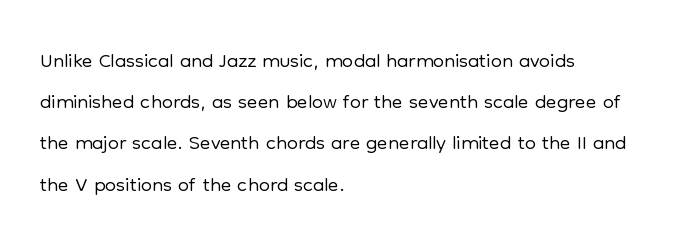
The image shows 31 px light sans-serif type, upright; set left-aligned, normal line spacing (1.33x), normal letter spacing, not underlined; low stroke contrast and a medium x-height.
